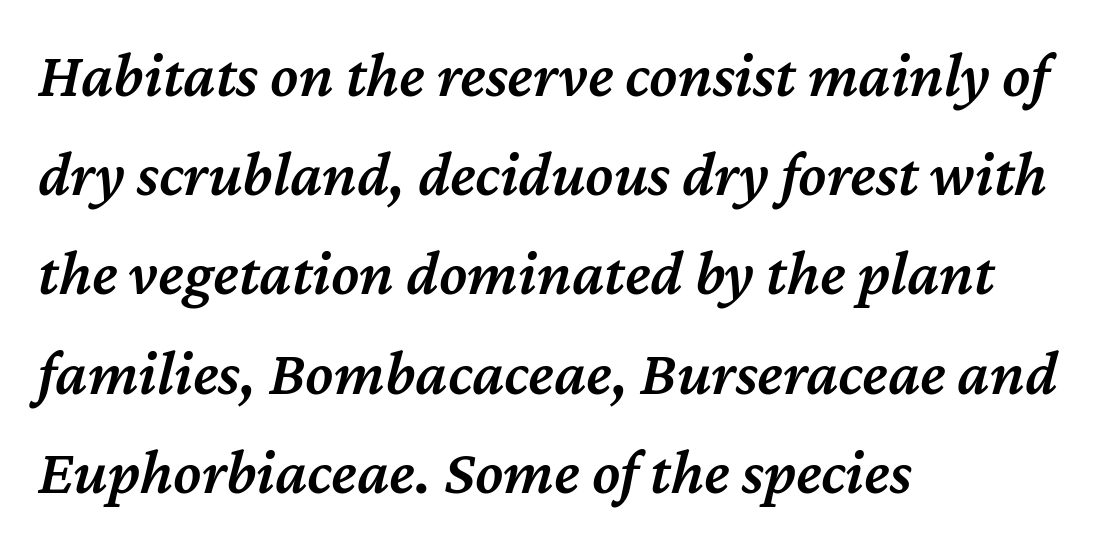
Reading down the block, your eye returns to a fixed left position each line. If you measured baseline to baseline, you'd find a middling distance. Slanted lettering throughout. Compared with typical body copy, the letter spacing here is the same.
